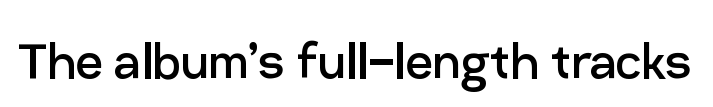
{"serif": "no", "italic": "no", "bold": "no", "weight": "regular", "width": "normal", "stroke_contrast": "low", "x_height": "medium", "monospaced": "no", "underline": "no", "letter_spacing": "normal", "letter_spacing_em": 0.0, "glyph_px": 60}
